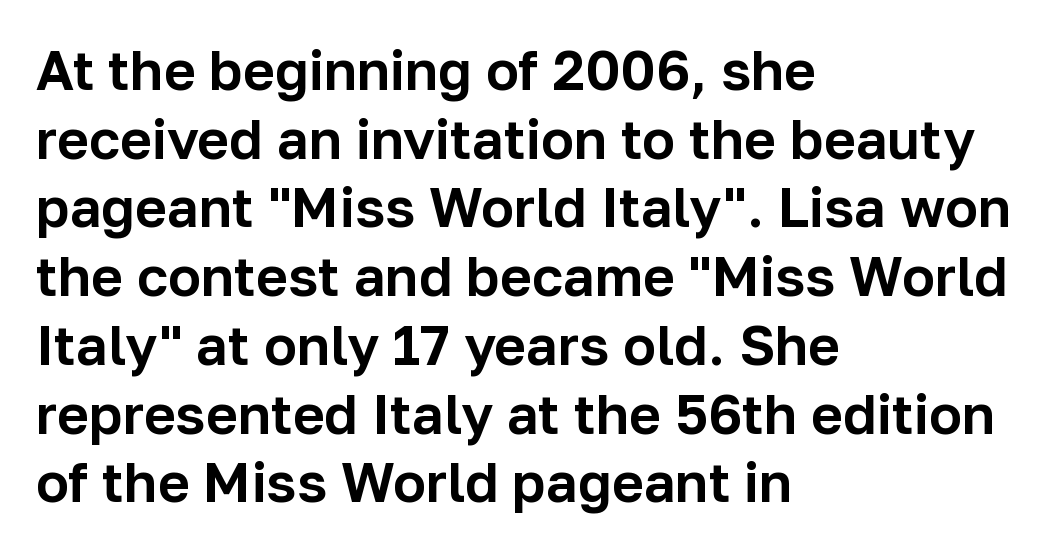
Q: Is the text italic (slanted)? A: No, it is upright.
Q: Is the typeface a serif or a sans-serif typeface? A: Sans-serif.
Q: Is the text underlined? A: No.
Q: How is the paragraph aligned? A: Left-aligned.
Q: Is the spacing between letters normal or unusually wide? A: Normal.
Q: Is the spacing between lines tight, normal or loose? A: Normal.
Q: Width (condensed, normal, or wide)? A: Normal.
Q: Stroke contrast? A: Low.
Q: x-height? A: Medium.
Q: Monospaced? A: No.
